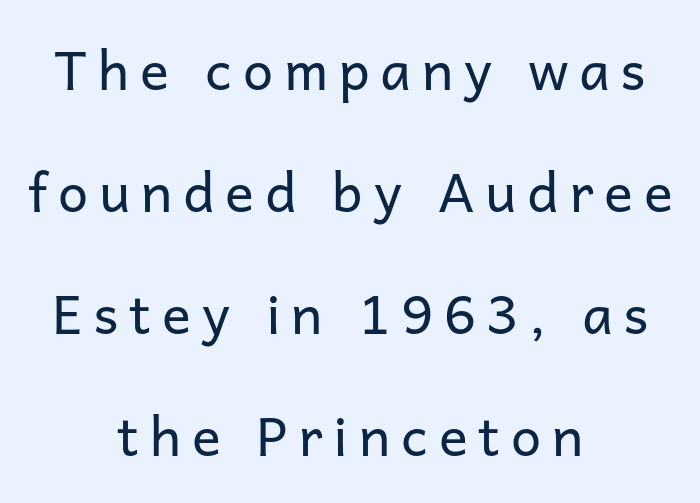
The image shows 54 px regular-weight sans-serif type, upright; set centered, loose line spacing (2.26x), unusually wide letter spacing (+0.2 em), not underlined; low stroke contrast and a medium x-height.
